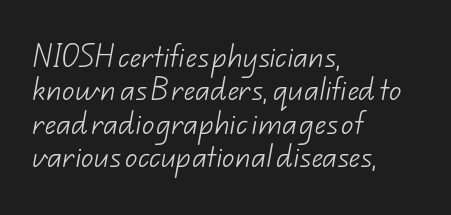
The image shows 25 px text type; set left-aligned, normal line spacing (1.34x), normal letter spacing, not underlined.
